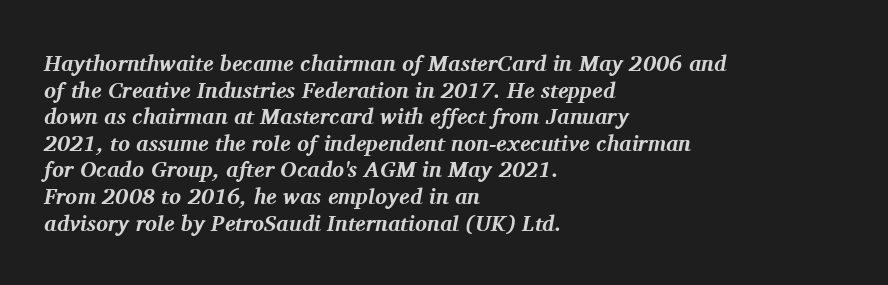
The image shows 22 px bold type, italic (leaning right); set left-aligned, line spacing 1.21x, normal letter spacing, not underlined.
